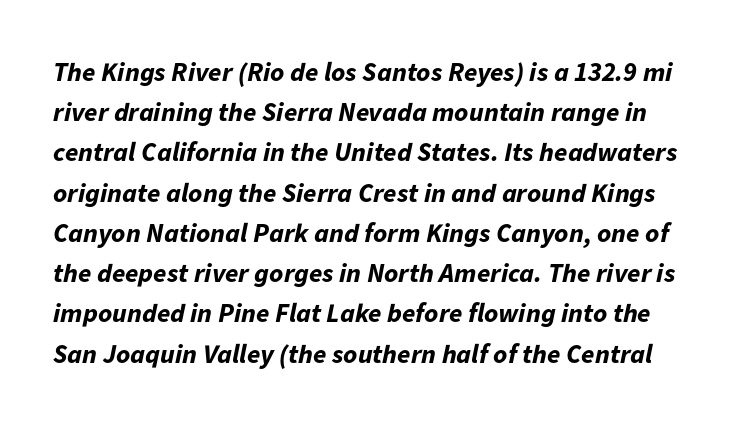
The image shows 27 px bold type, italic (leaning right); set normal line spacing (1.49x), normal letter spacing, not underlined.
